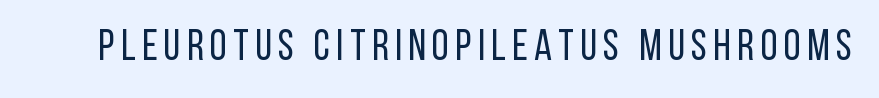
Q: Is the text bold? A: No.
Q: Is the text italic (slanted)? A: No, it is upright.
Q: Is the typeface a serif or a sans-serif typeface? A: Sans-serif.
Q: Is the text underlined? A: No.
Q: Width (condensed, normal, or wide)? A: Condensed.
Q: Stroke contrast? A: Low.
Q: x-height? A: Large.
Q: Monospaced? A: No.
